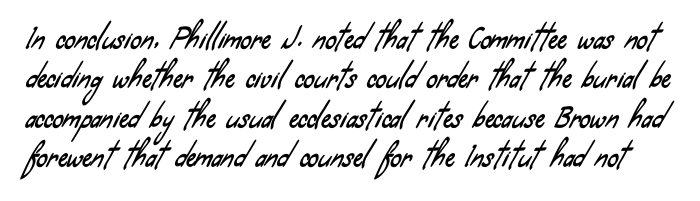
The image shows 27 px text type; set normal line spacing (1.46x), normal letter spacing, not underlined.
